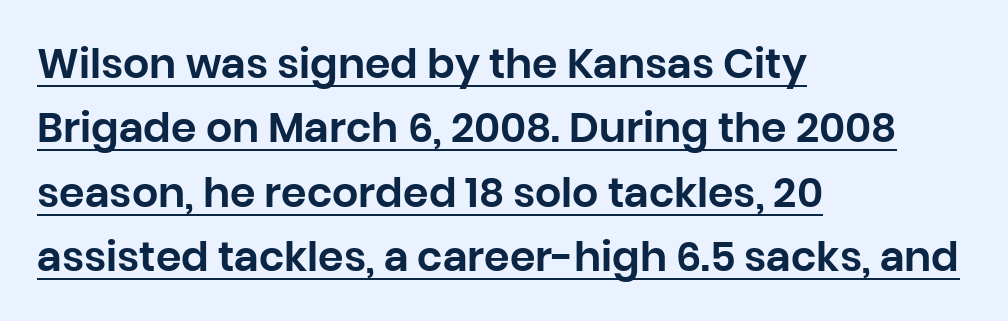
Q: Is the text italic (slanted)? A: No, it is upright.
Q: Is the typeface a serif or a sans-serif typeface? A: Sans-serif.
Q: Is the text underlined? A: Yes.
Q: How is the paragraph aligned? A: Left-aligned.
Q: Is the spacing between letters normal or unusually wide? A: Normal.
Q: Is the spacing between lines tight, normal or loose? A: Normal.
Q: Width (condensed, normal, or wide)? A: Normal.
Q: Stroke contrast? A: Low.
Q: x-height? A: Large.
Q: Monospaced? A: No.
